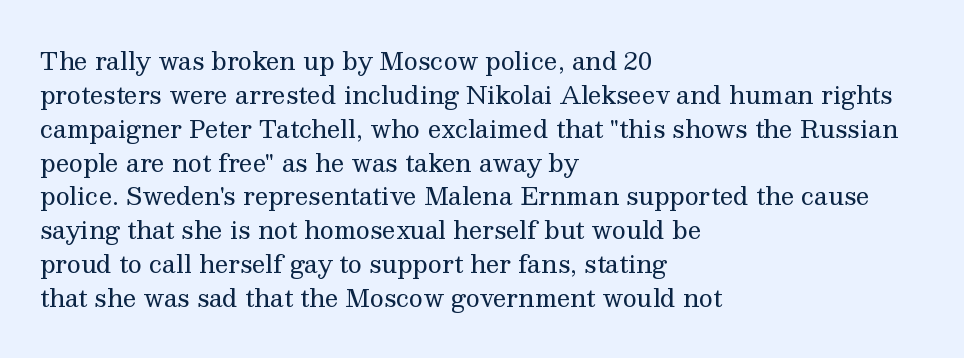
The image shows 24 px text type, upright; set left-aligned, normal line spacing (1.41x), normal letter spacing, not underlined.
